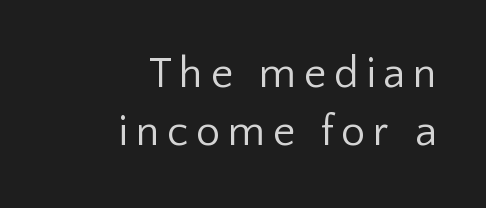
This sample uses a sans-serif face. The passage shown is typed in a proportional face where columns would drift. Heft: none added — not bold. Style check: upright. These lines stack with their right ends in a neat column.
